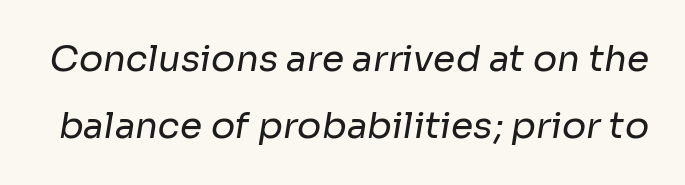
{"serif": "no", "bold": "no", "weight": "regular", "width": "normal", "stroke_contrast": "low", "x_height": "medium", "monospaced": "no", "underline": "no", "line_spacing_ratio": 1.86, "letter_spacing": "normal", "letter_spacing_em": 0.0, "glyph_px": 36}
